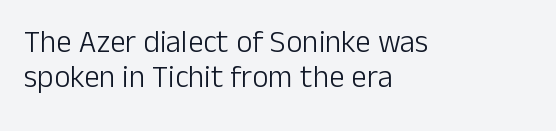
Tightly led — the rows are bunched. Unlike a traditional serif, this face leaves its strokes unadorned. Varying glyph widths throughout — classic text-font behaviour. Horizontal alignment here is leftward, the default for most running prose. The font sits on the lighter half of the weight spectrum, regular included.
